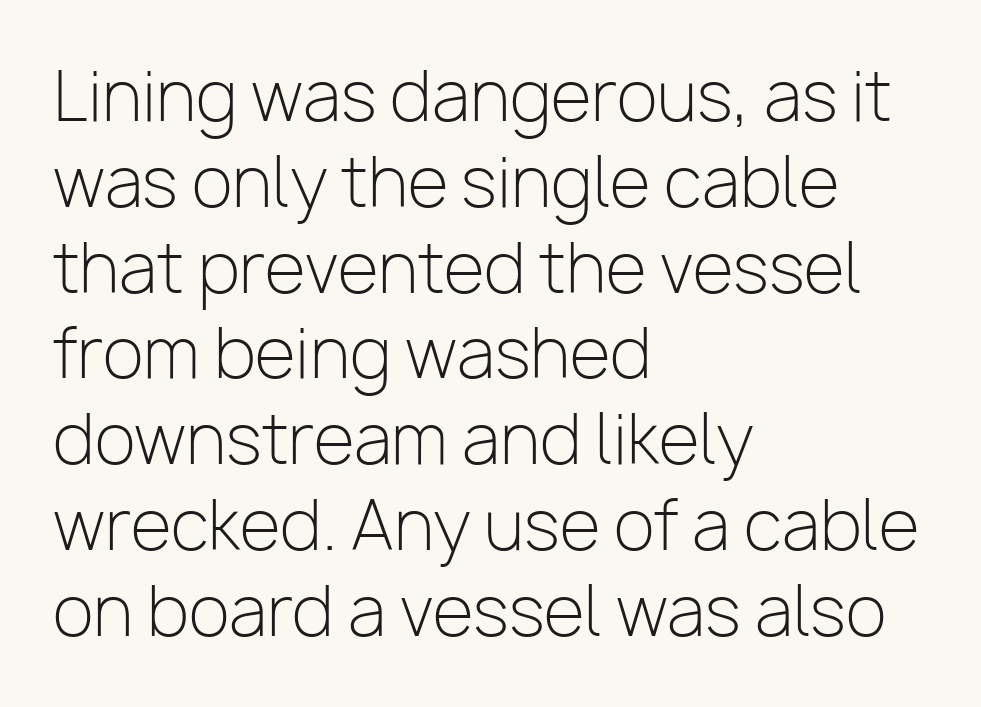
{"serif": "no", "italic": "no", "bold": "no", "weight": "light", "width": "normal", "stroke_contrast": "low", "x_height": "medium", "monospaced": "no", "underline": "no", "align": "left", "line_spacing": "normal", "line_spacing_ratio": 1.28, "letter_spacing": "normal", "letter_spacing_em": 0.0, "glyph_px": 67}
